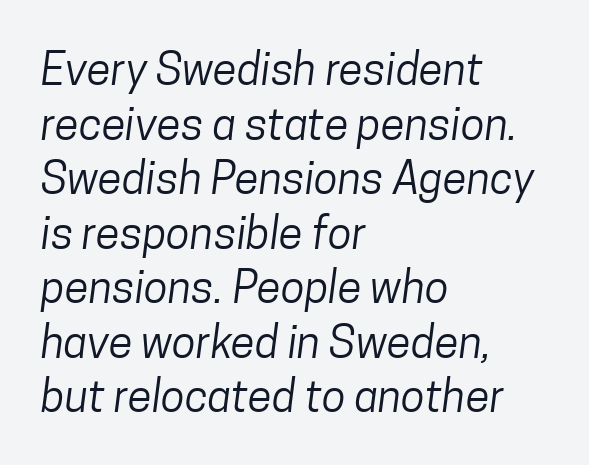
{"serif": "no", "bold": "no", "weight": "regular", "width": "condensed", "stroke_contrast": "low", "x_height": "medium", "monospaced": "no", "underline": "no", "align": "left", "line_spacing_ratio": 1.24, "letter_spacing": "normal", "letter_spacing_em": 0.0, "glyph_px": 44}
